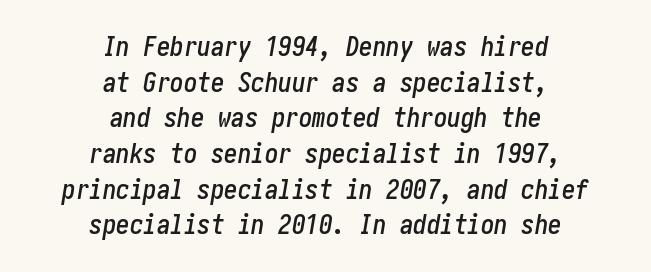
Observe the ordinary spacing: letters are neighbours, not strangers. Leftover space on each line is divided equally before and after the words. Descender tails drop into unmarked territory. Emphasis-style slanted type is in use. Leading: standard.
